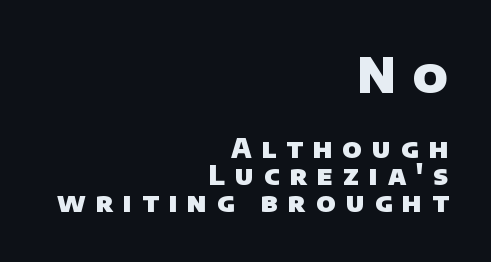
Q: Is the text bold? A: Yes.
Q: Is the typeface a serif or a sans-serif typeface? A: Sans-serif.
Q: Is the text underlined? A: No.
Q: How is the paragraph aligned? A: Right-aligned.
Q: Is the spacing between letters normal or unusually wide? A: Unusually wide.
Q: Is the spacing between lines tight, normal or loose? A: Tight.
Q: Which block of text is set in a larger size, the first (top) or the second (bottom)? A: The first (top) one.
Q: Width (condensed, normal, or wide)? A: Normal.
Q: Stroke contrast? A: Low.
Q: x-height? A: Large.
Q: Monospaced? A: No.
